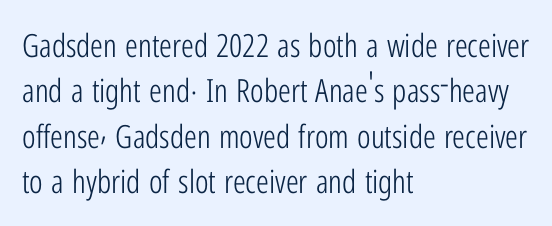
These lines sit exactly where default settings would place them. The passage shown is not underscored anywhere. Words appear dense and cohesive because spacing is normal. Heaviness? Minimal to ordinary, like unemphasized prose. Unlike italic type, these characters show no tilt at all.
